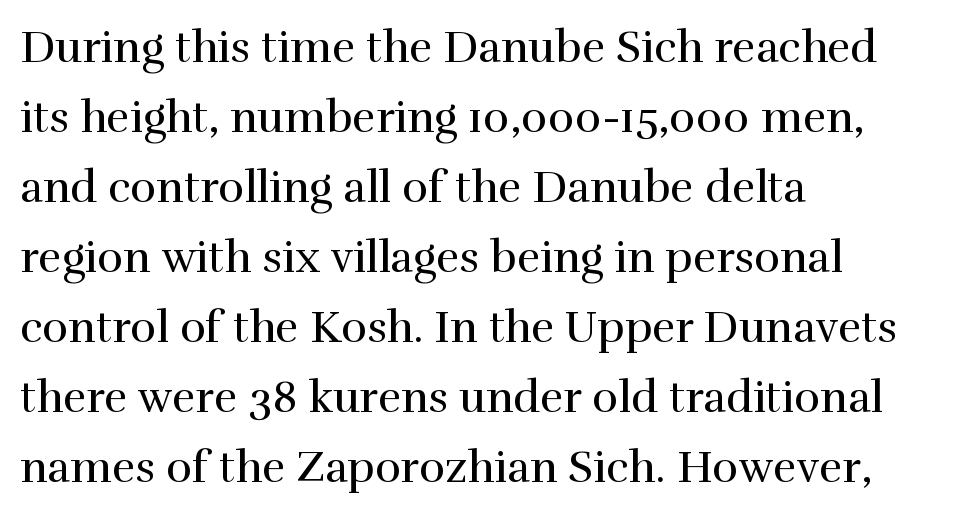
Weight: in the light-to-regular range. The passage shown stacks its lines at a standard gap. Designer's note — italics off, roman on. Character widths vary here, with narrow letters taking less room than wide ones. A bare baseline throughout the passage. This rendering employs a face with finishing strokes, i.e., a serif.
